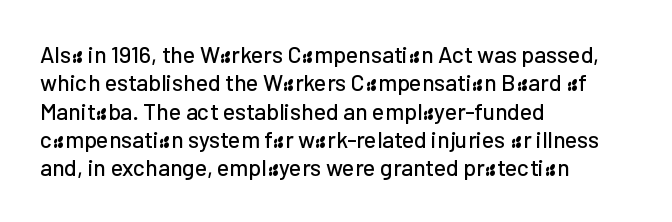
Q: Is the text italic (slanted)? A: No, it is upright.
Q: Is the text underlined? A: No.
Q: How is the paragraph aligned? A: Left-aligned.
Q: Is the spacing between letters normal or unusually wide? A: Normal.
